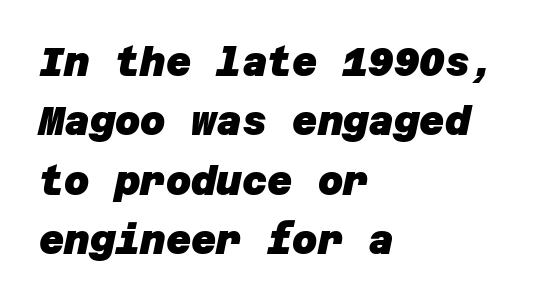
The image shows 39 px heavy sans-serif type; set left-aligned, normal line spacing (1.52x), normal letter spacing, not underlined; low stroke contrast and a large x-height.
